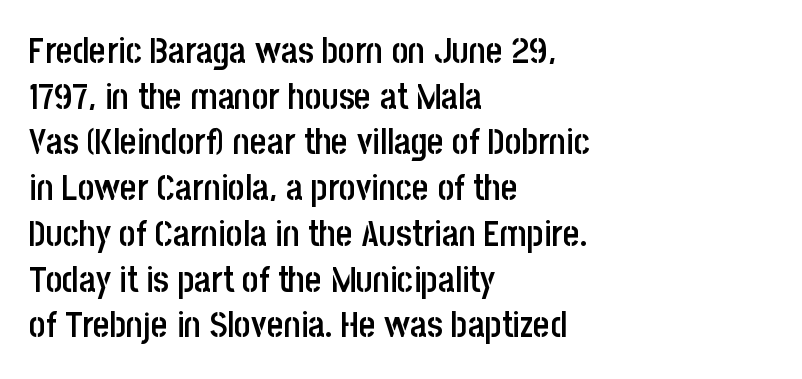
Q: Is the text bold? A: Semi-bold.
Q: Is the text italic (slanted)? A: No, it is upright.
Q: Is the typeface a serif or a sans-serif typeface? A: Sans-serif.
Q: Is the text underlined? A: No.
Q: How is the paragraph aligned? A: Left-aligned.
Q: Is the spacing between letters normal or unusually wide? A: Normal.
Q: Is the spacing between lines tight, normal or loose? A: Normal.
Q: Width (condensed, normal, or wide)? A: Condensed.
Q: Stroke contrast? A: Low.
Q: x-height? A: Large.
Q: Monospaced? A: No.
